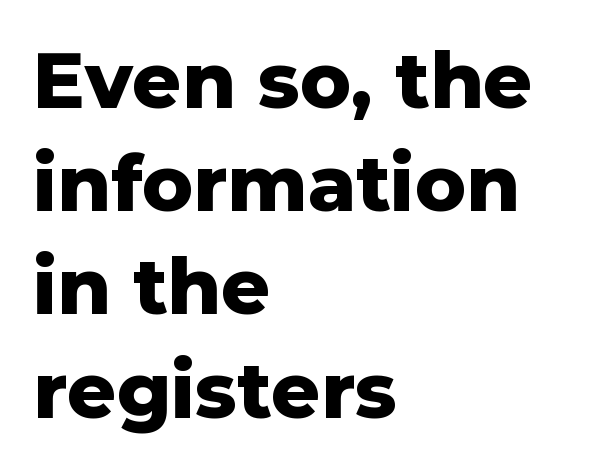
The ragged edge is on the right, which tells us the setting is flush left. The space between consecutive lines is moderate. The letters stand straight up with perfectly vertical stems. The face used here is rendered with its standard letterfit. A clean baseline with only descenders dipping below it. Nothing sits at the stroke ends, so this counts as sans-serif.
